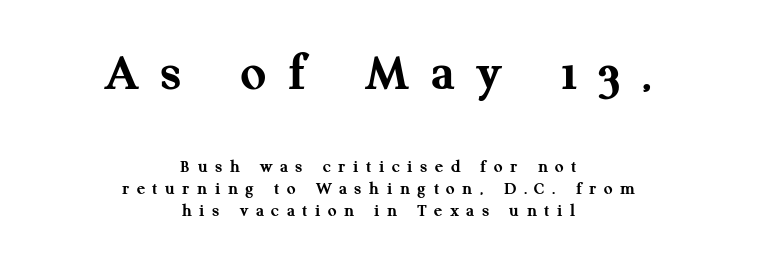
{"serif": "yes", "italic": "no", "bold": "yes", "weight": "semibold", "width": "normal", "stroke_contrast": "medium", "x_height": "medium", "monospaced": "no", "underline": "no", "align": "center", "line_spacing": "tight", "line_spacing_ratio": 1.15, "letter_spacing": "wide", "letter_spacing_em": 0.4, "larger_block": "first", "size_ratio": 2.95, "glyph_px": 56}
